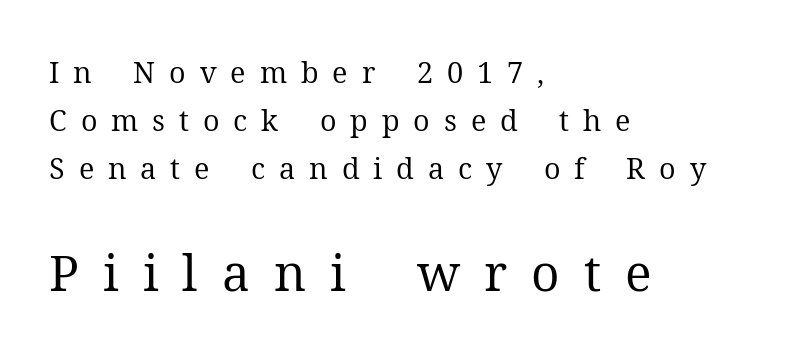
Q: Is the text bold? A: No.
Q: Is the text italic (slanted)? A: No, it is upright.
Q: Is the typeface a serif or a sans-serif typeface? A: Serif.
Q: Is the text underlined? A: No.
Q: How is the paragraph aligned? A: Left-aligned.
Q: Is the spacing between letters normal or unusually wide? A: Unusually wide.
Q: Is the spacing between lines tight, normal or loose? A: Normal.
Q: Which block of text is set in a larger size, the first (top) or the second (bottom)? A: The second (bottom) one.
Q: Width (condensed, normal, or wide)? A: Normal.
Q: Stroke contrast? A: Medium.
Q: x-height? A: Medium.
Q: Monospaced? A: No.
